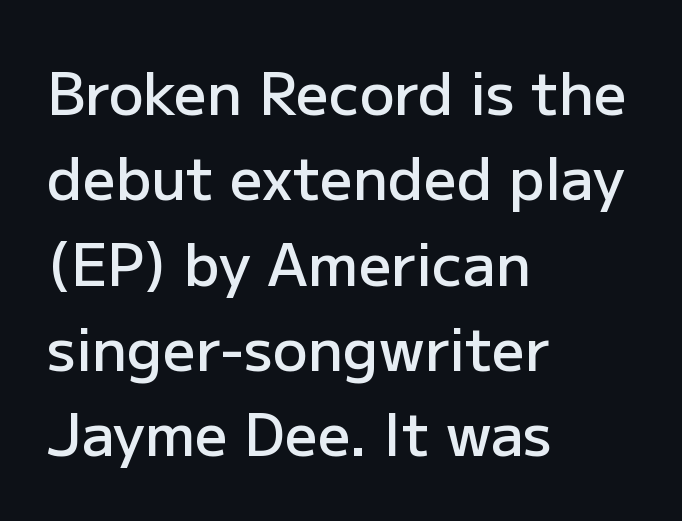
Q: Is the text bold? A: Semi-bold.
Q: Is the text italic (slanted)? A: No, it is upright.
Q: Is the typeface a serif or a sans-serif typeface? A: Sans-serif.
Q: Is the text underlined? A: No.
Q: How is the paragraph aligned? A: Left-aligned.
Q: Is the spacing between letters normal or unusually wide? A: Normal.
Q: Is the spacing between lines tight, normal or loose? A: Normal.
Q: Width (condensed, normal, or wide)? A: Normal.
Q: Stroke contrast? A: Low.
Q: x-height? A: Medium.
Q: Monospaced? A: No.
